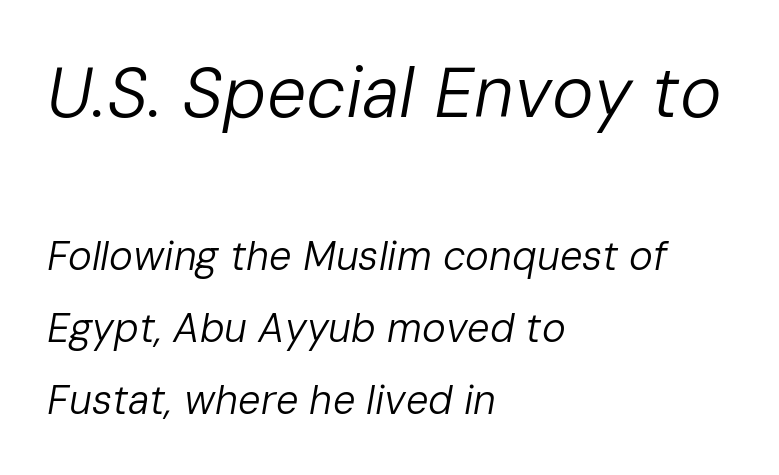
A typesetter would call this proportional, since set widths differ per character. Notice how the passage keeps a crisp vertical edge on the left only. Nothing unusual about the tracking: characters are spaced as the font intends. Nothing heavy about these letters — not bold at all. The passage shown begins with its larger block and ends with its smaller one. The passage shown leans; its letterforms are oblique.
